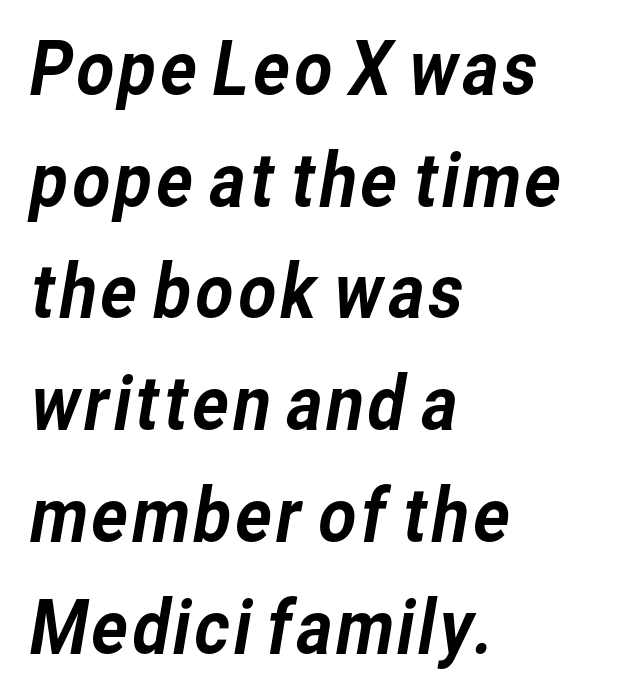
The letters carry no serifs — their stems end cleanly without finishing strokes. Check under the words: just untouched page. The letters advance in unequal steps, a hallmark of proportional type. Words appear dense and cohesive because spacing is normal. Honestly, the row spacing looks completely unremarkable.
